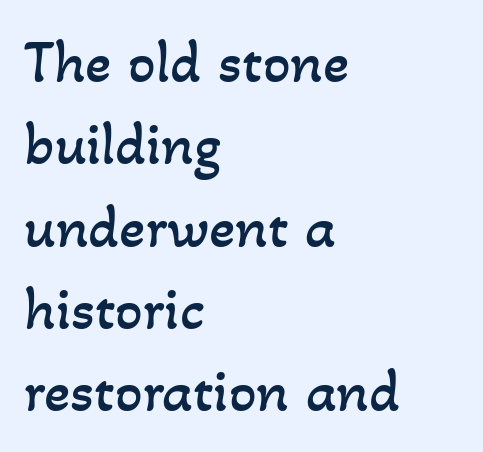
Q: Is the text bold? A: No.
Q: Is the text underlined? A: No.
Q: How is the paragraph aligned? A: Left-aligned.
Q: Is the spacing between letters normal or unusually wide? A: Normal.
Q: Is the spacing between lines tight, normal or loose? A: Normal.
Q: Width (condensed, normal, or wide)? A: Normal.
Q: Stroke contrast? A: Low.
Q: x-height? A: Small.
Q: Monospaced? A: No.
